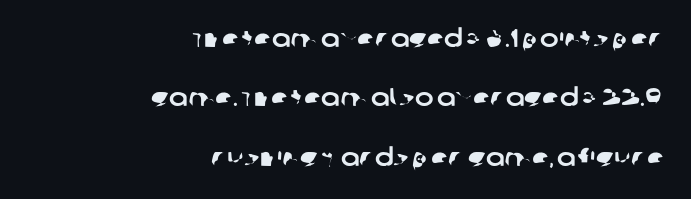
The image shows 25 px text type; set right-aligned, loose line spacing (2.38x), normal letter spacing, not underlined.
